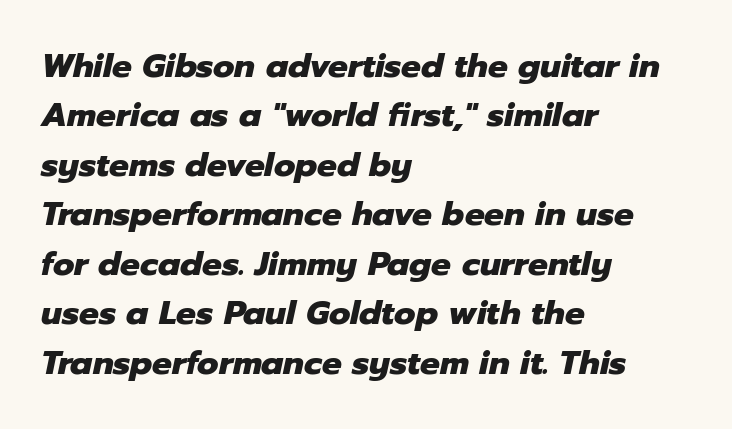
The image shows 33 px heavy type, italic (leaning right); set left-aligned, normal line spacing (1.5x), normal letter spacing, not underlined; low stroke contrast and a medium x-height.
